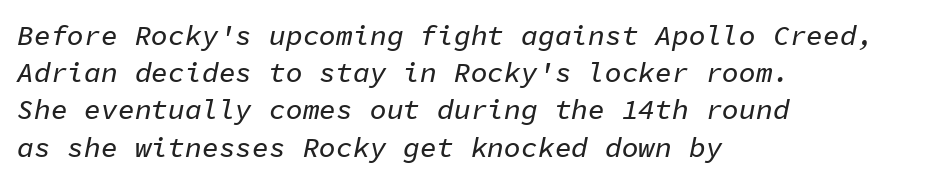
{"italic": "yes", "lean": "right", "slant_degrees": 11, "width": "normal", "stroke_contrast": "low", "x_height": "medium", "monospaced": "yes", "underline": "no", "align": "left", "line_spacing": "normal", "line_spacing_ratio": 1.33, "letter_spacing": "normal", "letter_spacing_em": 0.0, "glyph_px": 28}
